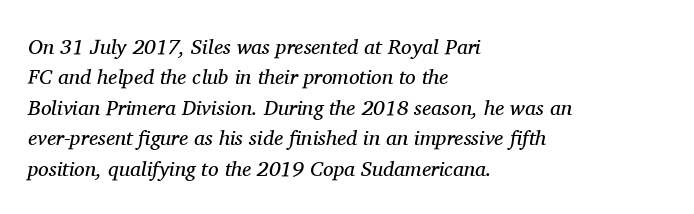
A classic flush-left, rag-right setting is used for this passage. Descender tails drop into unmarked territory. Stroke mass is kept to a normal reading level or below. Inter-character spacing is left at the font's built-in metrics.
